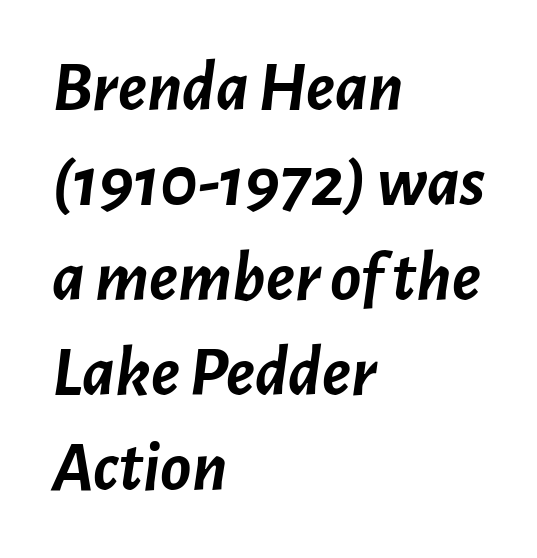
{"italic": "yes", "lean": "right", "slant_degrees": 7, "bold": "yes", "weight": "semibold", "width": "normal", "stroke_contrast": "low", "x_height": "medium", "monospaced": "no", "underline": "no", "align": "left", "line_spacing": "normal", "line_spacing_ratio": 1.32, "letter_spacing": "normal", "letter_spacing_em": 0.0, "glyph_px": 72}
